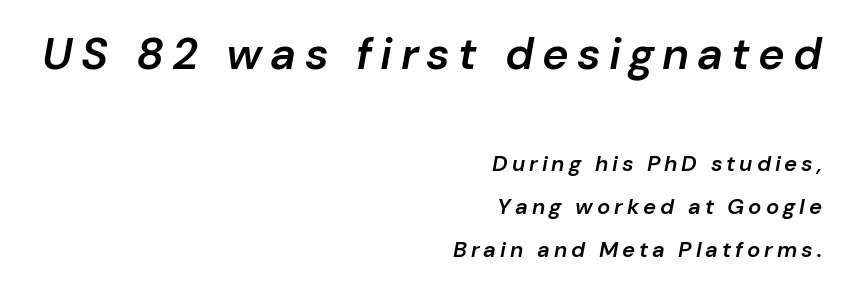
{"italic": "yes", "lean": "right", "slant_degrees": 10, "bold": "semi", "weight": "semibold", "width": "normal", "stroke_contrast": "low", "x_height": "medium", "monospaced": "no", "underline": "no", "align": "right", "line_spacing": "loose", "line_spacing_ratio": 1.97, "larger_block": "first", "size_ratio": 2.05, "glyph_px": 45}
